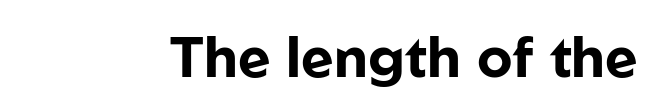
Q: Is the text bold? A: Yes.
Q: Is the text italic (slanted)? A: No, it is upright.
Q: Is the typeface a serif or a sans-serif typeface? A: Sans-serif.
Q: Is the text underlined? A: No.
Q: Is the spacing between letters normal or unusually wide? A: Normal.
Q: Width (condensed, normal, or wide)? A: Normal.
Q: Stroke contrast? A: Low.
Q: x-height? A: Medium.
Q: Monospaced? A: No.
